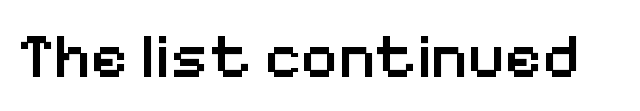
Q: Is the text bold? A: Semi-bold.
Q: Is the text italic (slanted)? A: No, it is upright.
Q: Is the typeface a serif or a sans-serif typeface? A: Sans-serif.
Q: Is the text underlined? A: No.
Q: Is the spacing between letters normal or unusually wide? A: Normal.
Q: Width (condensed, normal, or wide)? A: Normal.
Q: Stroke contrast? A: Low.
Q: x-height? A: Medium.
Q: Monospaced? A: No.
